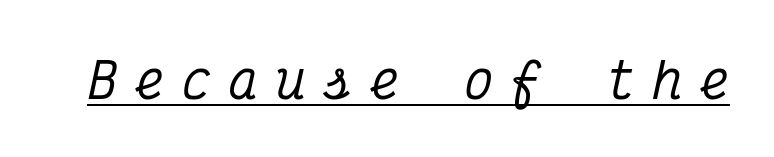
{"serif": "yes", "italic": "yes", "lean": "right", "slant_degrees": 12, "width": "condensed", "stroke_contrast": "medium", "x_height": "medium", "monospaced": "yes", "underline": "yes", "letter_spacing": "wide", "letter_spacing_em": 0.36, "glyph_px": 49}
